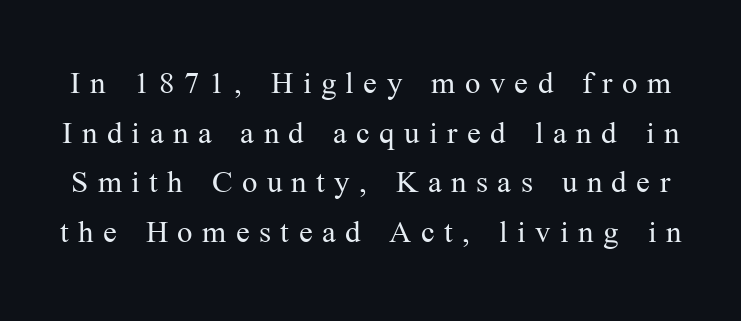
{"serif": "yes", "italic": "no", "bold": "no", "weight": "light", "width": "normal", "stroke_contrast": "medium", "x_height": "medium", "monospaced": "no", "underline": "no", "line_spacing_ratio": 1.21, "letter_spacing": "wide", "letter_spacing_em": 0.23, "glyph_px": 41}
